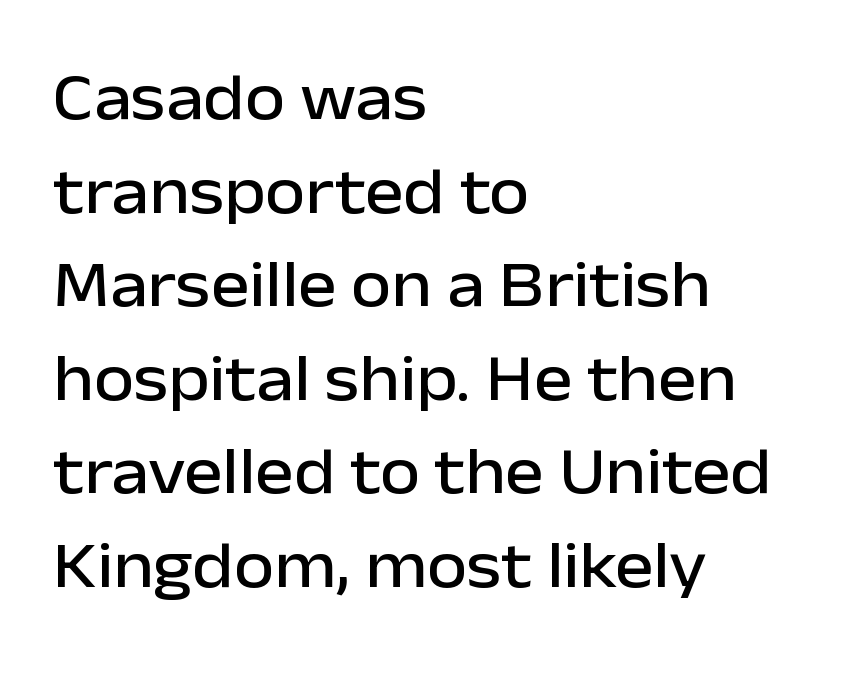
{"serif": "no", "italic": "no", "width": "normal", "stroke_contrast": "low", "x_height": "medium", "monospaced": "no", "underline": "no", "align": "left", "line_spacing": "normal", "line_spacing_ratio": 1.44, "letter_spacing": "normal", "letter_spacing_em": 0.0, "glyph_px": 65}
